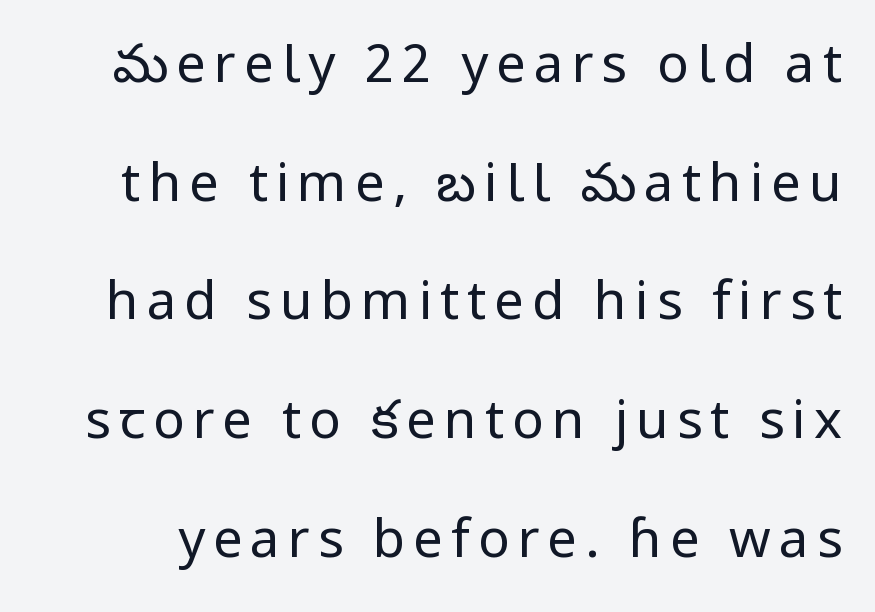
The image shows 53 px regular-weight sans-serif type, upright; set loose line spacing (2.24x), not underlined; low stroke contrast and a medium x-height.
